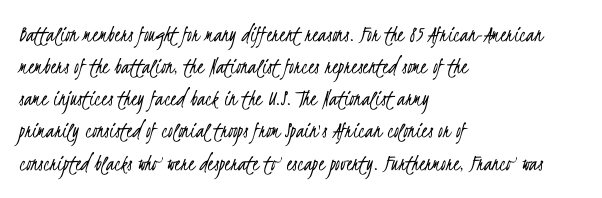
Q: Is the text bold? A: No.
Q: Is the text underlined? A: No.
Q: How is the paragraph aligned? A: Left-aligned.
Q: Is the spacing between letters normal or unusually wide? A: Normal.
Q: Is the spacing between lines tight, normal or loose? A: Normal.
